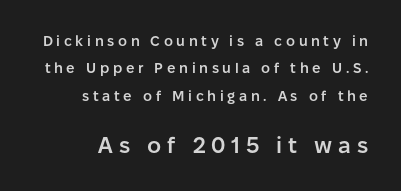
Note: smaller setting up top, larger setting below. Words float on clear page, feet unadorned. The type sits square on the baseline with zero lean. Glyph-to-glyph distance is far greater than everyday printed text.
